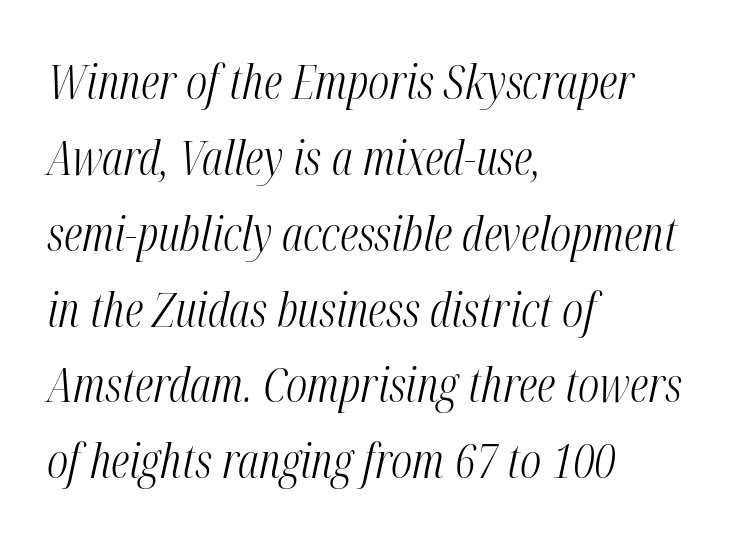
When letters slant like this, we call the style italic. Honestly, the row spacing looks completely unremarkable. The strip under each line holds only bare page. Caption: face not bold, strokes unweighted. The letterforms sit shoulder to shoulder at normal distance. The letters advance in unequal steps, a hallmark of proportional type.
